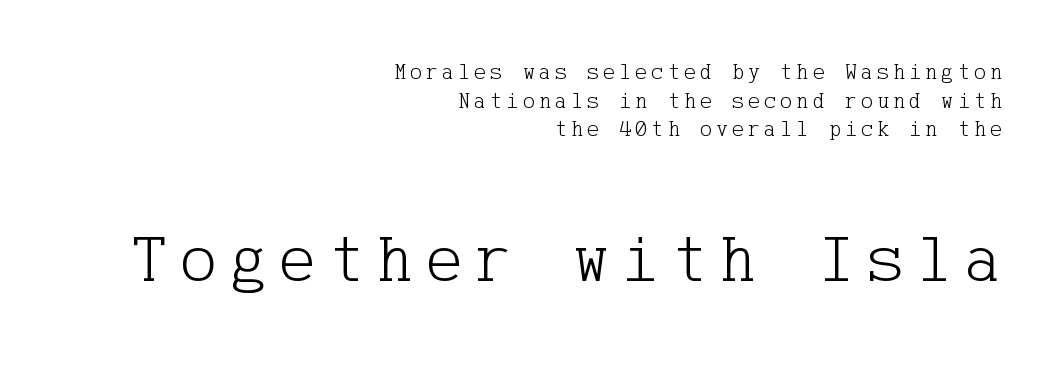
{"serif": "yes", "italic": "no", "bold": "no", "weight": "light", "width": "normal", "stroke_contrast": "low", "x_height": "medium", "underline": "no", "align": "right", "line_spacing_ratio": 1.24, "larger_block": "second", "size_ratio": 3.04, "glyph_px": 70}
